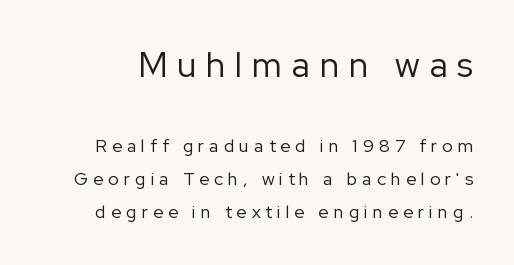
Q: Is the text bold? A: No.
Q: Is the text italic (slanted)? A: No, it is upright.
Q: Is the typeface a serif or a sans-serif typeface? A: Sans-serif.
Q: Is the text underlined? A: No.
Q: Is the spacing between letters normal or unusually wide? A: Unusually wide.
Q: Which block of text is set in a larger size, the first (top) or the second (bottom)? A: The first (top) one.
Q: Width (condensed, normal, or wide)? A: Normal.
Q: Stroke contrast? A: Low.
Q: x-height? A: Medium.
Q: Monospaced? A: No.
